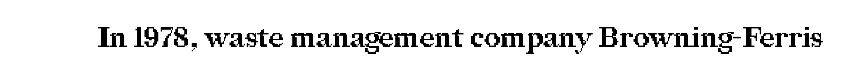
The image shows 28 px bold serif type, upright; set normal letter spacing, not underlined; medium stroke contrast and a medium x-height.
